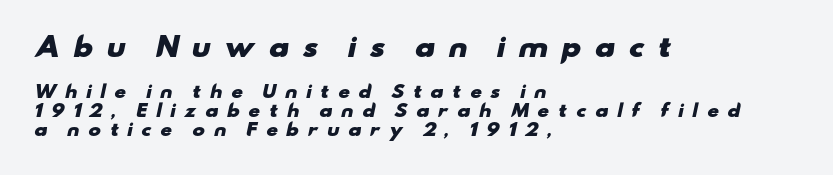
These words are printed bold, with thick strokes throughout. These lines huddle together more closely than default settings would place them. Beneath every word, the page is bare. The gaps between neighbouring characters are conspicuously large. Layout note: lines flush left.
